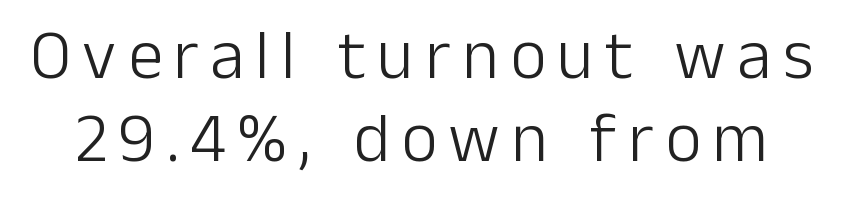
Q: Is the text bold? A: No.
Q: Is the text italic (slanted)? A: No, it is upright.
Q: Is the typeface a serif or a sans-serif typeface? A: Sans-serif.
Q: Is the text underlined? A: No.
Q: Width (condensed, normal, or wide)? A: Normal.
Q: Stroke contrast? A: Low.
Q: x-height? A: Medium.
Q: Monospaced? A: No.
